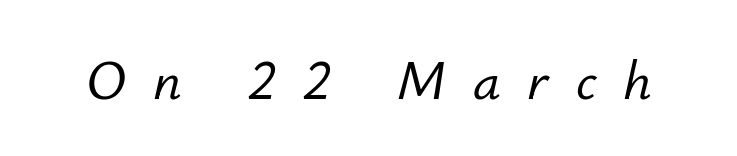
The specimen reads as italic at a glance. This rendering features lettering with no underline. Caption: expanded tracking, letters set apart. Each letter keeps its own natural width here, so spacing adapts to shape.
